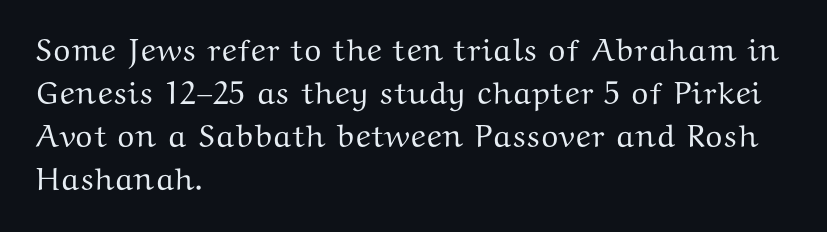
{"serif": "yes", "italic": "no", "width": "wide", "stroke_contrast": "medium", "x_height": "medium", "monospaced": "no", "underline": "no", "align": "left", "line_spacing": "normal", "line_spacing_ratio": 1.34, "letter_spacing": "normal", "letter_spacing_em": 0.0, "glyph_px": 32}
